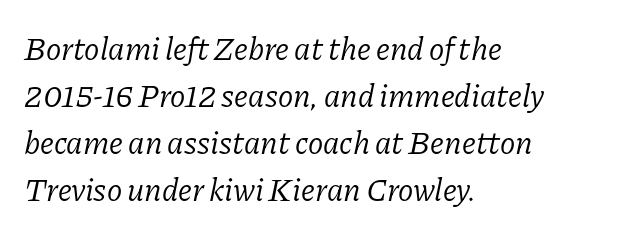
{"serif": "yes", "italic": "yes", "lean": "right", "slant_degrees": 11, "bold": "no", "weight": "light", "width": "normal", "stroke_contrast": "low", "x_height": "medium", "monospaced": "no", "underline": "no", "align": "left", "line_spacing": "normal", "line_spacing_ratio": 1.47, "letter_spacing": "normal", "letter_spacing_em": 0.0, "glyph_px": 32}
